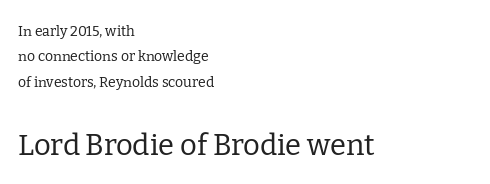
Q: Is the text bold? A: No.
Q: Is the text italic (slanted)? A: No, it is upright.
Q: Is the typeface a serif or a sans-serif typeface? A: Serif.
Q: Is the text underlined? A: No.
Q: How is the paragraph aligned? A: Left-aligned.
Q: Is the spacing between letters normal or unusually wide? A: Normal.
Q: Which block of text is set in a larger size, the first (top) or the second (bottom)? A: The second (bottom) one.
Q: Width (condensed, normal, or wide)? A: Normal.
Q: Stroke contrast? A: Low.
Q: x-height? A: Medium.
Q: Monospaced? A: No.
